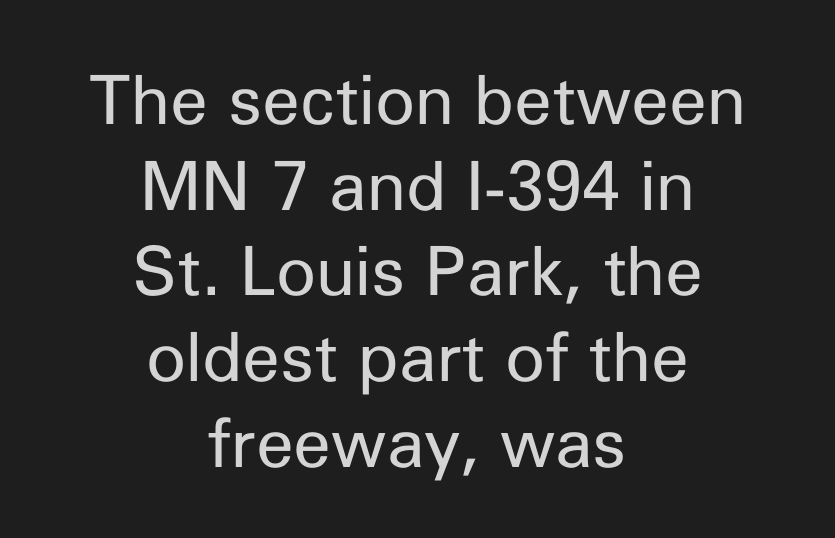
Students, observe: this is what conventionally led text looks like. Varying glyph widths throughout — classic text-font behaviour. Spacing between characters is what you'd get straight out of the box. These lines are composed in type without serifs. Compared with a flush-left layout, this one balances lines on the center instead. Underlining? Definitely not there.
